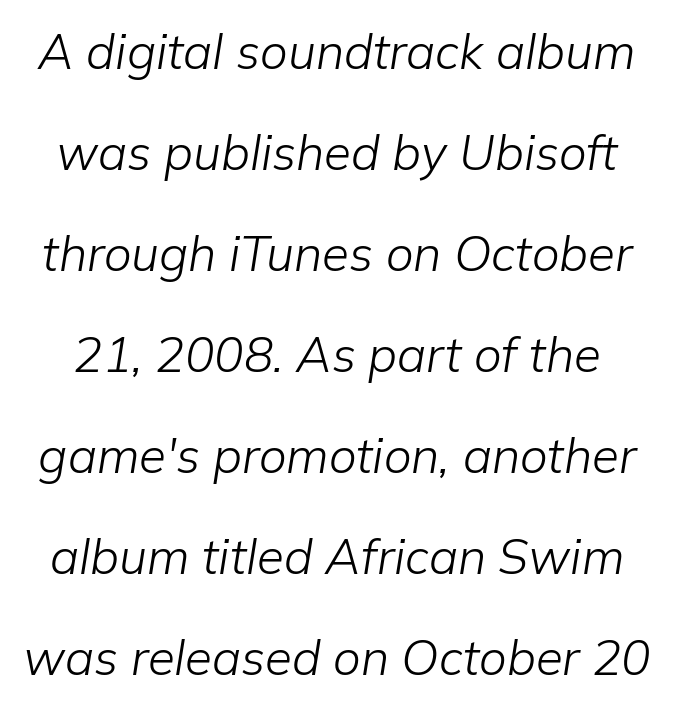
The image shows 49 px light type, italic (leaning right); set loose line spacing (2.06x), normal letter spacing, not underlined; low stroke contrast and a medium x-height.
